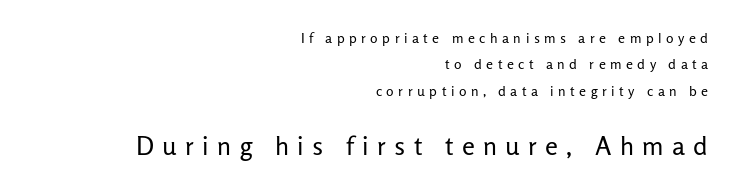
The image shows 26 px text type, upright; set right-aligned, line spacing 1.89x, unusually wide letter spacing (+0.32 em), not underlined; the second (bottom) block is 1.86x larger.
